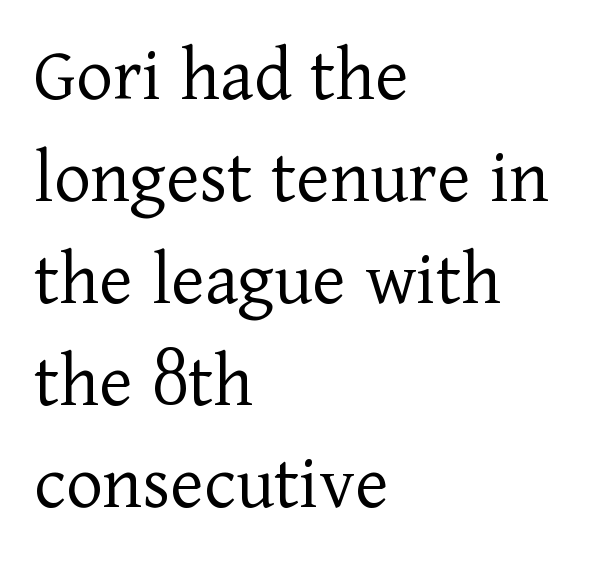
{"serif": "yes", "italic": "no", "bold": "no", "weight": "light", "width": "normal", "stroke_contrast": "low", "x_height": "medium", "monospaced": "no", "underline": "no", "align": "left", "line_spacing": "normal", "line_spacing_ratio": 1.29, "letter_spacing": "normal", "letter_spacing_em": 0.0, "glyph_px": 79}
